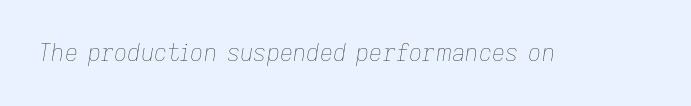
Short note: letters normally spaced. A typesetter would mark this as italic. The face looks like a standard text weight, possibly lighter. Lines of text with bare space underneath.
